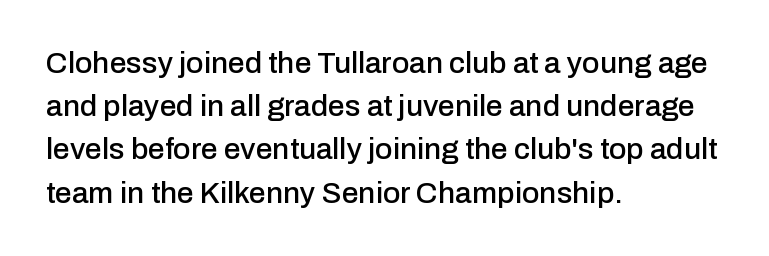
The ragged edge is on the right, which tells us the setting is flush left. Regarding serifs, this sample does without them. What stands out about the letter spacing? Nothing — it is the standard amount. Students, observe: this is what conventionally led text looks like. These lines are rendered in a variable-pitch font.
